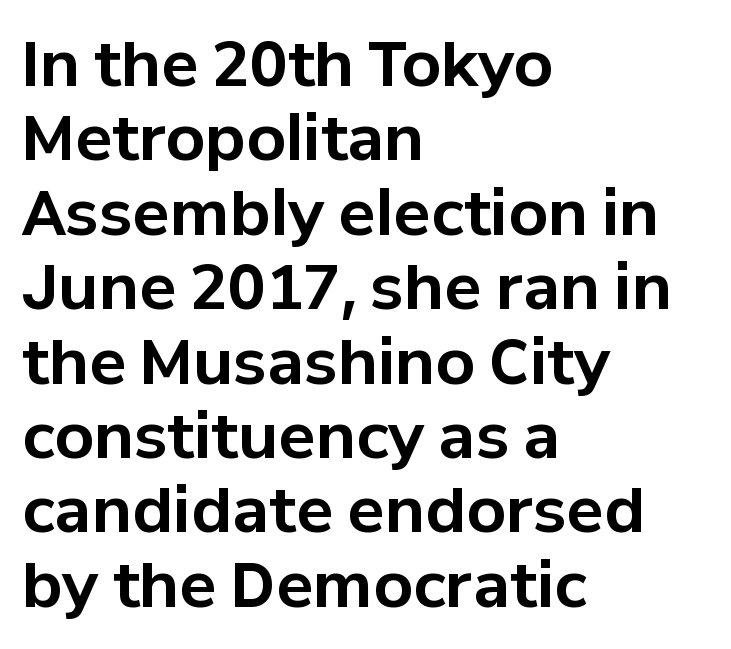
Q: Is the text bold? A: Yes.
Q: Is the text italic (slanted)? A: No, it is upright.
Q: Is the typeface a serif or a sans-serif typeface? A: Sans-serif.
Q: Is the text underlined? A: No.
Q: How is the paragraph aligned? A: Left-aligned.
Q: Is the spacing between letters normal or unusually wide? A: Normal.
Q: Width (condensed, normal, or wide)? A: Normal.
Q: Stroke contrast? A: Low.
Q: x-height? A: Medium.
Q: Monospaced? A: No.
